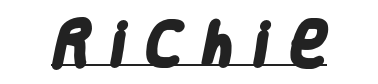
The image shows 49 px heavy, condensed sans-serif type; set unusually wide letter spacing (+0.36 em), underlined; low stroke contrast and a large x-height.
